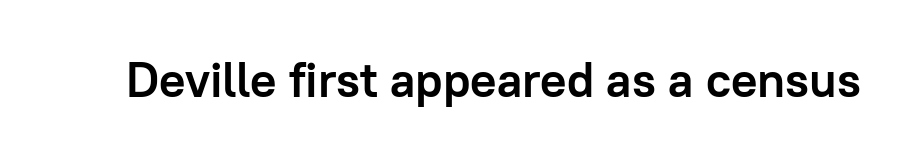
Here the glyphs are tracked normally, forming tight word shapes. Only glyphs here, with clear space below each row. Does the weight exceed regular? Yes, all the way to bold. Font category for this specimen: sans-serif. You could not count columns in this text — the font is proportionally spaced. Upright lettering throughout.
